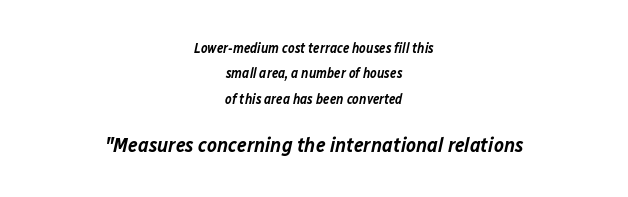
The image shows 21 px text type, italic (leaning right); set centered, line spacing 1.81x, normal letter spacing, not underlined; the second (bottom) block is 1.5x larger.
